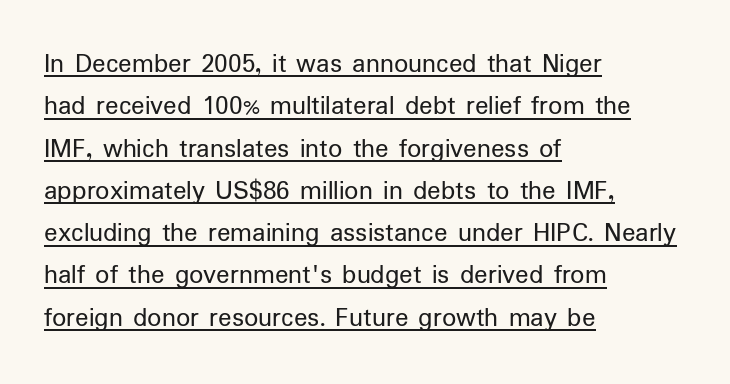
{"serif": "no", "italic": "no", "bold": "no", "weight": "regular", "width": "normal", "stroke_contrast": "low", "x_height": "medium", "monospaced": "no", "underline": "yes", "align": "left", "line_spacing": "normal", "line_spacing_ratio": 1.51, "letter_spacing": "normal", "letter_spacing_em": 0.0, "glyph_px": 28}
